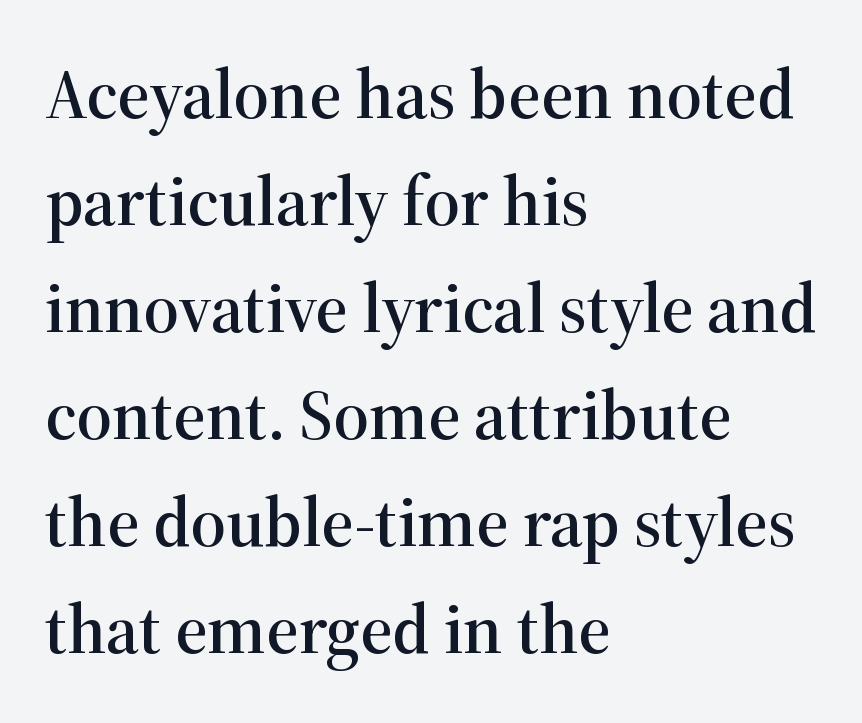
Q: Is the text italic (slanted)? A: No, it is upright.
Q: Is the typeface a serif or a sans-serif typeface? A: Serif.
Q: Is the text underlined? A: No.
Q: How is the paragraph aligned? A: Left-aligned.
Q: Is the spacing between letters normal or unusually wide? A: Normal.
Q: Is the spacing between lines tight, normal or loose? A: Normal.
Q: Width (condensed, normal, or wide)? A: Normal.
Q: Stroke contrast? A: High.
Q: x-height? A: Medium.
Q: Monospaced? A: No.
